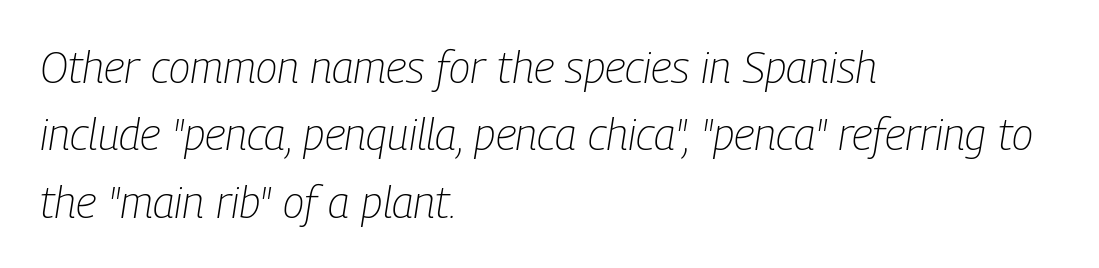
The image shows 44 px light, condensed type, italic (leaning right); set left-aligned, normal line spacing (1.53x), normal letter spacing, not underlined; low stroke contrast and a medium x-height.
